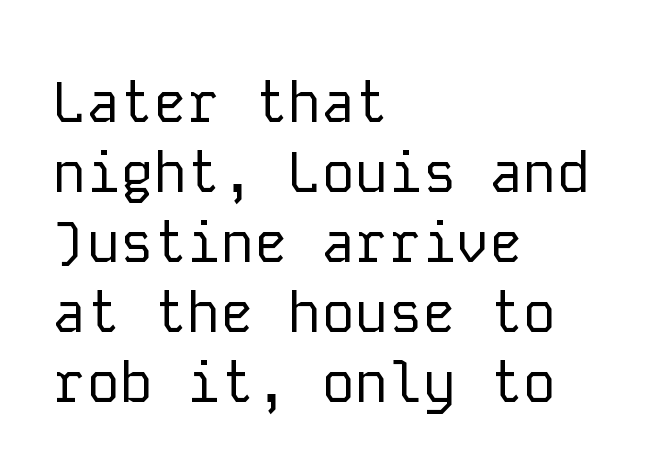
{"serif": "no", "italic": "no", "bold": "no", "weight": "regular", "width": "normal", "stroke_contrast": "low", "x_height": "medium", "monospaced": "yes", "underline": "no", "align": "left", "line_spacing": "normal", "line_spacing_ratio": 1.25, "letter_spacing": "normal", "letter_spacing_em": 0.0, "glyph_px": 56}
